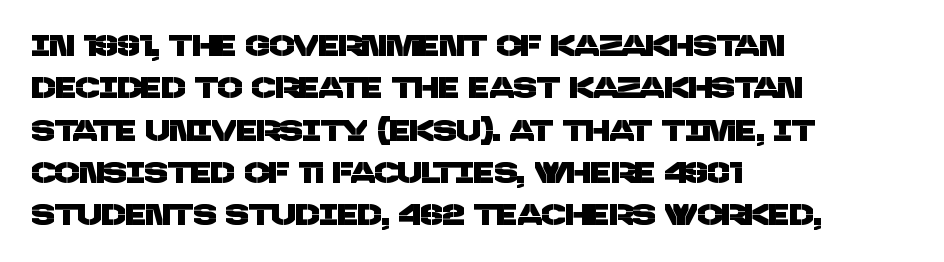
Q: Is the typeface a serif or a sans-serif typeface? A: Sans-serif.
Q: Is the text underlined? A: No.
Q: How is the paragraph aligned? A: Left-aligned.
Q: Is the spacing between letters normal or unusually wide? A: Normal.
Q: Is the spacing between lines tight, normal or loose? A: Normal.
Q: Width (condensed, normal, or wide)? A: Normal.
Q: Stroke contrast? A: Low.
Q: x-height? A: Large.
Q: Monospaced? A: No.
